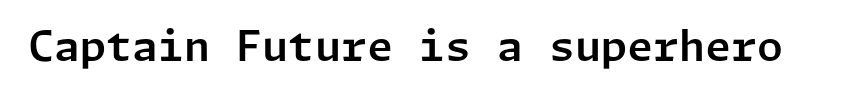
Q: Is the text italic (slanted)? A: No, it is upright.
Q: Is the typeface a serif or a sans-serif typeface? A: Sans-serif.
Q: Is the text underlined? A: No.
Q: Is the spacing between letters normal or unusually wide? A: Normal.
Q: Width (condensed, normal, or wide)? A: Normal.
Q: Stroke contrast? A: Low.
Q: x-height? A: Medium.
